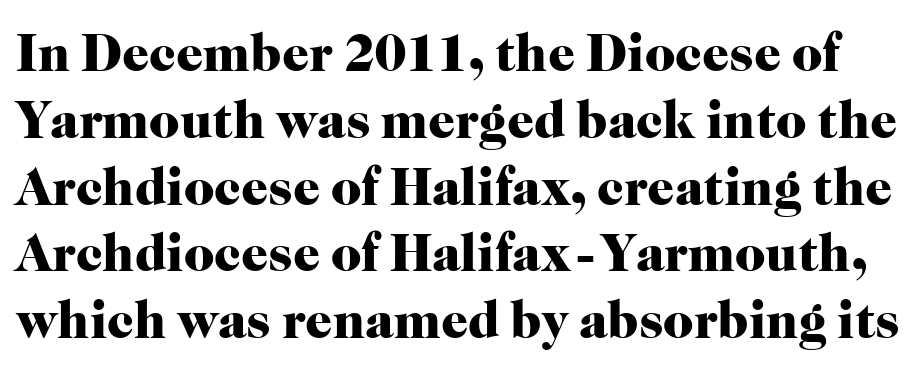
The image shows 53 px heavy serif type, upright; set normal line spacing (1.26x), normal letter spacing, not underlined; high stroke contrast and a medium x-height.
